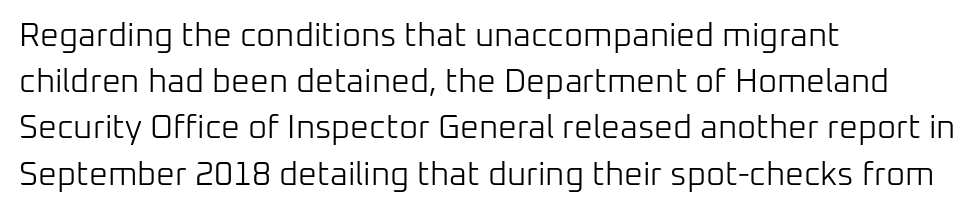
Leading: standard. Look at the bottom of the vertical strokes: they stop flat, with no serifs. Posture: vertical. Does extra space separate the letters? No, they use regular spacing.
